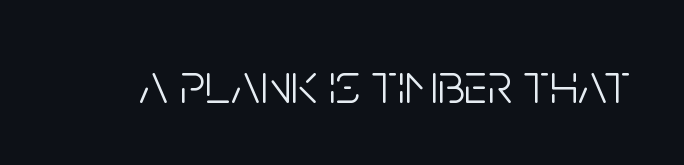
The specimen omits any rule beneath the text block's lines. These glyphs show unthickened strokes, regular width or finer. The line texture is even and compact thanks to regular tracking. You can tell from the bare stems that sans-serif type was used. Nope, not italic — everything's standing straight.
